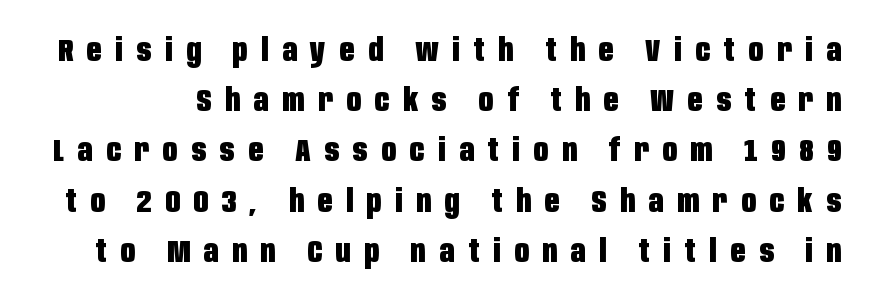
Q: Is the text bold? A: Yes.
Q: Is the text italic (slanted)? A: No, it is upright.
Q: Is the typeface a serif or a sans-serif typeface? A: Sans-serif.
Q: Is the text underlined? A: No.
Q: Is the spacing between letters normal or unusually wide? A: Unusually wide.
Q: Is the spacing between lines tight, normal or loose? A: Normal.
Q: Width (condensed, normal, or wide)? A: Condensed.
Q: Stroke contrast? A: Low.
Q: x-height? A: Large.
Q: Monospaced? A: No.
